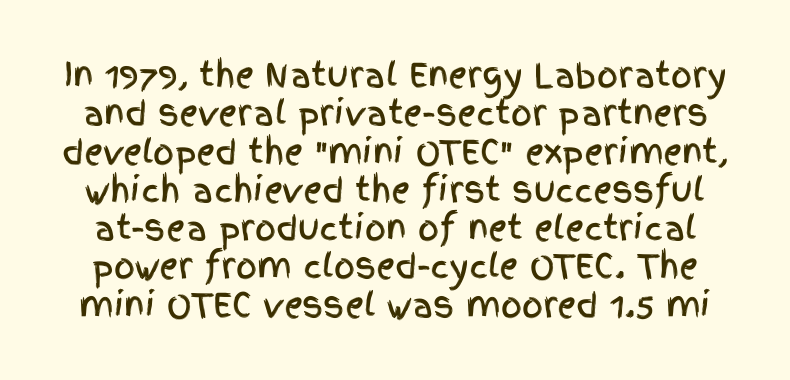
How are the letters spaced? Ordinarily, with no added tracking. Is there any slant? The stems are plumb. Regarding serifs, this sample does without them. Do the characters align in a grid? No, the font is proportional. Check under the words: just untouched page.
